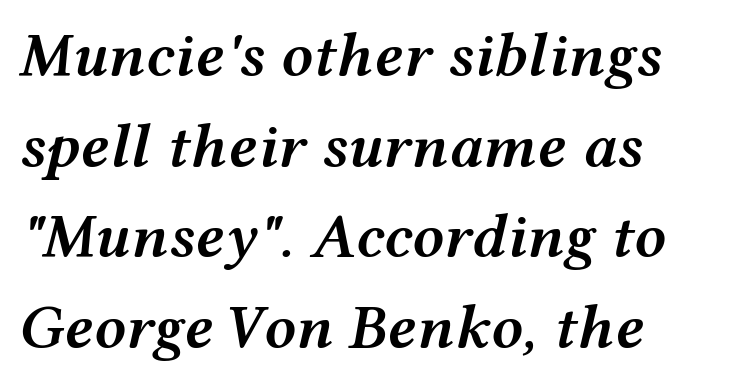
The image shows 63 px semibold, wide type, italic (leaning right); set left-aligned, normal line spacing (1.44x), normal letter spacing, not underlined; medium stroke contrast and a medium x-height.
